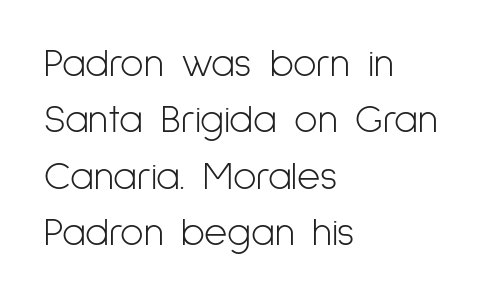
Q: Is the text bold? A: No.
Q: Is the text italic (slanted)? A: No, it is upright.
Q: Is the typeface a serif or a sans-serif typeface? A: Sans-serif.
Q: Is the text underlined? A: No.
Q: How is the paragraph aligned? A: Left-aligned.
Q: Is the spacing between letters normal or unusually wide? A: Normal.
Q: Is the spacing between lines tight, normal or loose? A: Normal.
Q: Width (condensed, normal, or wide)? A: Condensed.
Q: Stroke contrast? A: Low.
Q: x-height? A: Medium.
Q: Monospaced? A: No.
